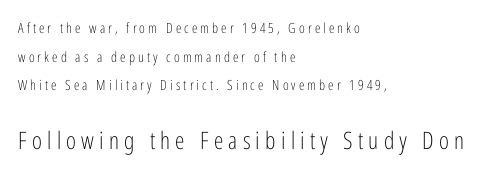
Two sizes are in play, and the larger belongs to the second block. Compared with a typical body face, this is equally light or lighter still. Posture: vertical. Whoever set this chose breathing room over compactness in the vertical rhythm.
